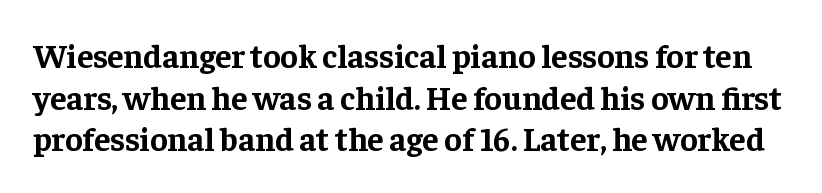
Q: Is the text bold? A: Yes.
Q: Is the text italic (slanted)? A: No, it is upright.
Q: Is the typeface a serif or a sans-serif typeface? A: Serif.
Q: Is the text underlined? A: No.
Q: Is the spacing between letters normal or unusually wide? A: Normal.
Q: Is the spacing between lines tight, normal or loose? A: Normal.
Q: Width (condensed, normal, or wide)? A: Normal.
Q: Stroke contrast? A: Low.
Q: x-height? A: Medium.
Q: Monospaced? A: No.
